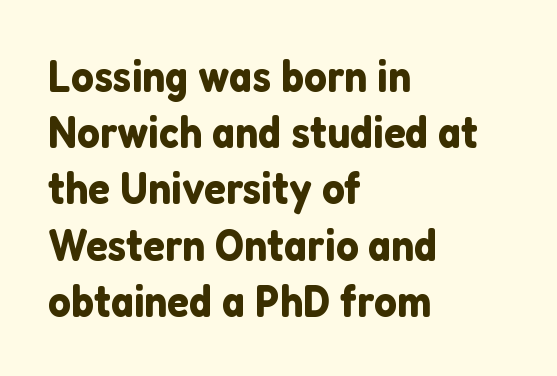
{"serif": "no", "italic": "no", "width": "normal", "stroke_contrast": "low", "x_height": "medium", "monospaced": "no", "underline": "no", "align": "left", "line_spacing": "normal", "line_spacing_ratio": 1.25, "letter_spacing": "normal", "letter_spacing_em": 0.0, "glyph_px": 45}
